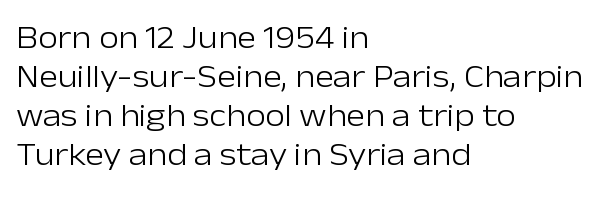
The image shows 32 px light sans-serif type, upright; set left-aligned, line spacing 1.22x, normal letter spacing, not underlined; low stroke contrast and a medium x-height.
